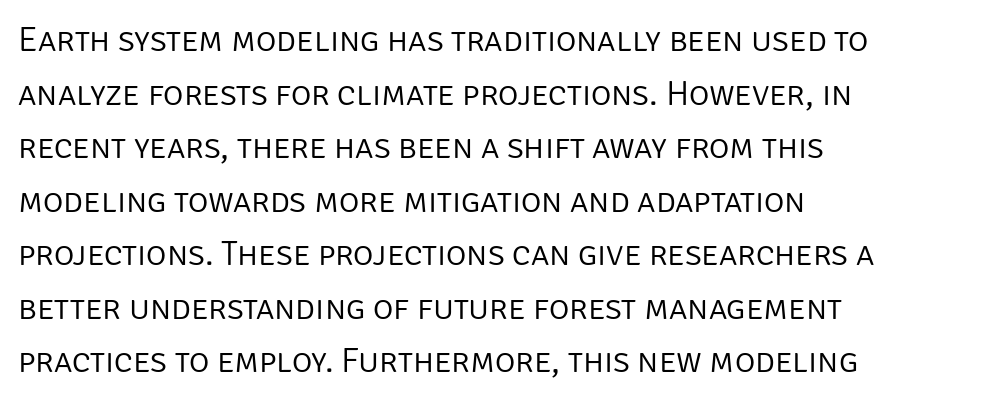
Q: Is the text bold? A: No.
Q: Is the text italic (slanted)? A: No, it is upright.
Q: Is the typeface a serif or a sans-serif typeface? A: Sans-serif.
Q: Is the text underlined? A: No.
Q: How is the paragraph aligned? A: Left-aligned.
Q: Is the spacing between letters normal or unusually wide? A: Normal.
Q: Is the spacing between lines tight, normal or loose? A: Normal.
Q: Width (condensed, normal, or wide)? A: Normal.
Q: Stroke contrast? A: Low.
Q: x-height? A: Large.
Q: Monospaced? A: No.
